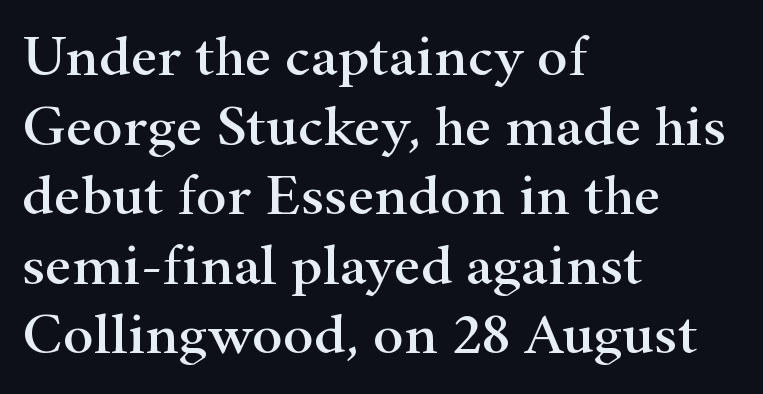
The image shows 58 px wide serif type, upright; set left-aligned, line spacing 1.2x, normal letter spacing, not underlined; high stroke contrast and a small x-height.
